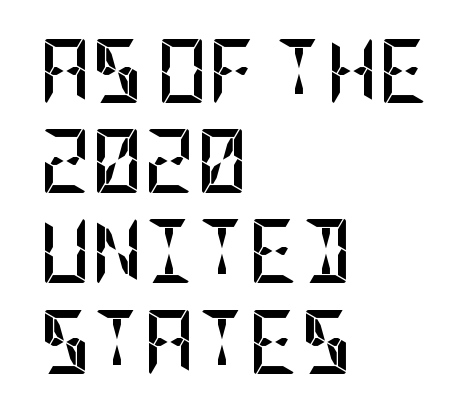
The image shows 64 px semibold, condensed sans-serif type, upright; set left-aligned, normal line spacing (1.41x), normal letter spacing, not underlined; low stroke contrast and a large x-height.
